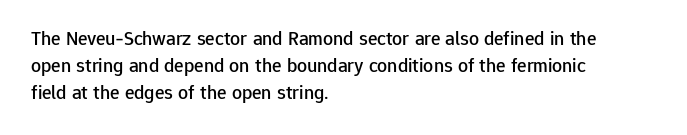
The vertical gap from one line to the next is medium. The letters sit at their default tracking, neither squeezed nor spread. A student would call this left alignment; a typographer would say flush left, rag right. Does the lettering tilt? It doesn't — this is upright.
